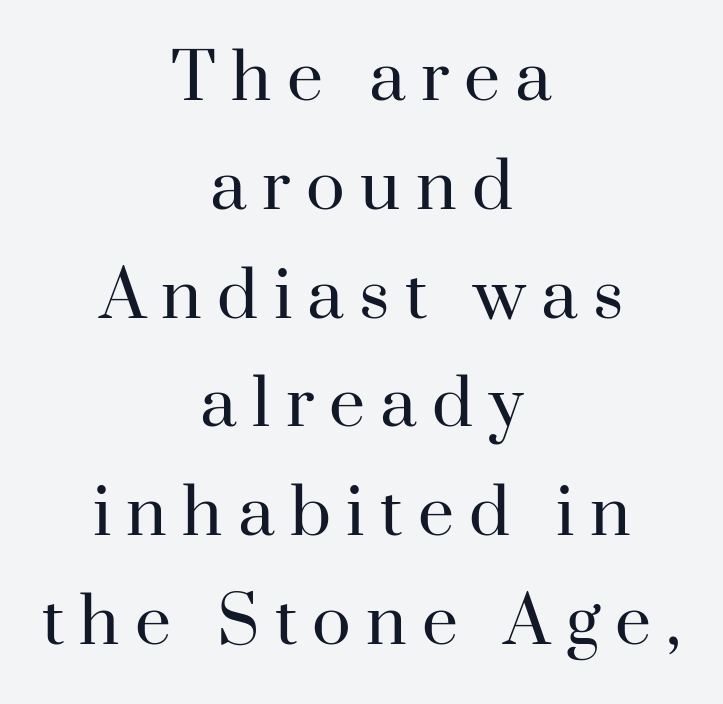
{"serif": "yes", "italic": "no", "bold": "no", "weight": "regular", "width": "normal", "stroke_contrast": "high", "x_height": "small", "monospaced": "no", "underline": "no", "align": "center", "line_spacing": "normal", "line_spacing_ratio": 1.7, "letter_spacing": "wide", "letter_spacing_em": 0.24, "glyph_px": 64}
